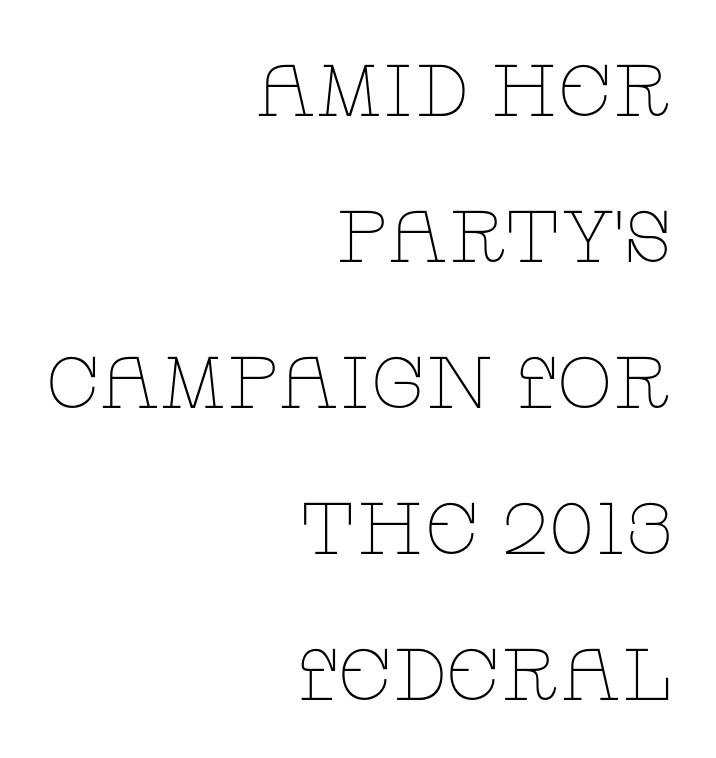
{"serif": "yes", "italic": "no", "bold": "no", "weight": "thin", "width": "wide", "stroke_contrast": "low", "x_height": "large", "monospaced": "no", "underline": "no", "align": "right", "line_spacing": "loose", "line_spacing_ratio": 2.0, "letter_spacing": "normal", "letter_spacing_em": 0.0, "glyph_px": 73}
